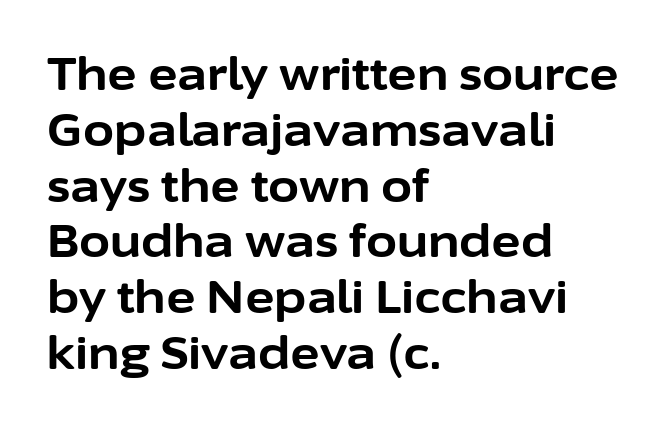
The letters stand straight up with perfectly vertical stems. Looks like regular typesetting: each glyph gets only the width it needs. Nobody drew a line under any word here. Line beginnings align vertically; line endings do not. A dark, heavy texture on the line: the type is bold.
